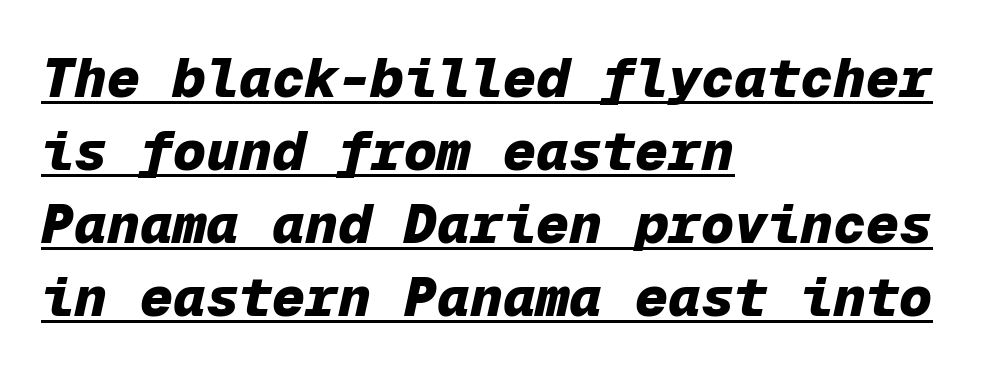
Decoration check: the copy is underlined. The face used here has a pronounced slope to its letters. You could count columns in this text — the font is strictly monospaced. Each line starts at the same left margin while the right side varies. Tracking value appears to be zero — textbook default spacing.
